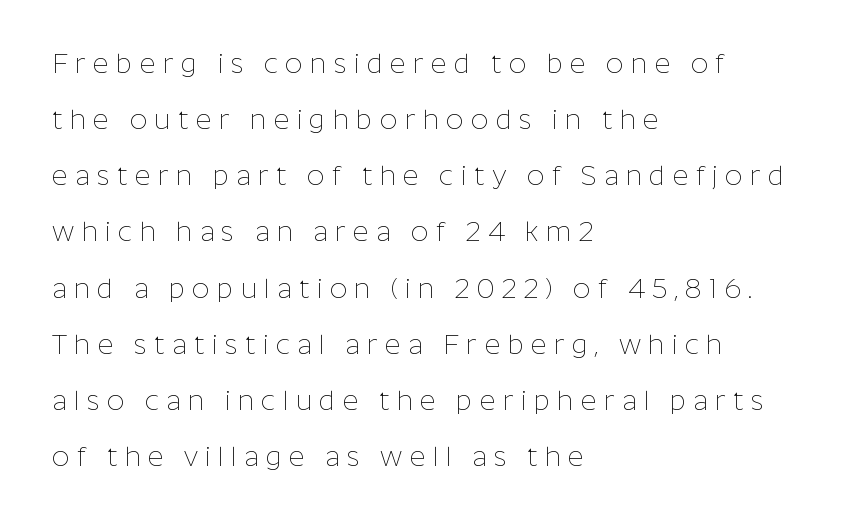
Is the stroke heavy? The answer is a plain regular-or-lighter. Upright lettering throughout. Tracking value appears strongly positive — letters spread wide. Underline: absent. Reading down the column, the eye jumps a long way to each next line.
